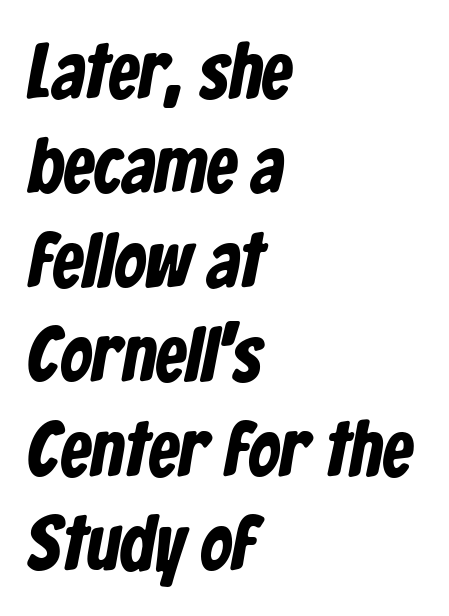
The space directly below the letters is spotless. Spacing verdict: proportional, widths tailored to each character. Font category for this specimen: sans-serif. In terms of letterspacing, this is plain default setting.
